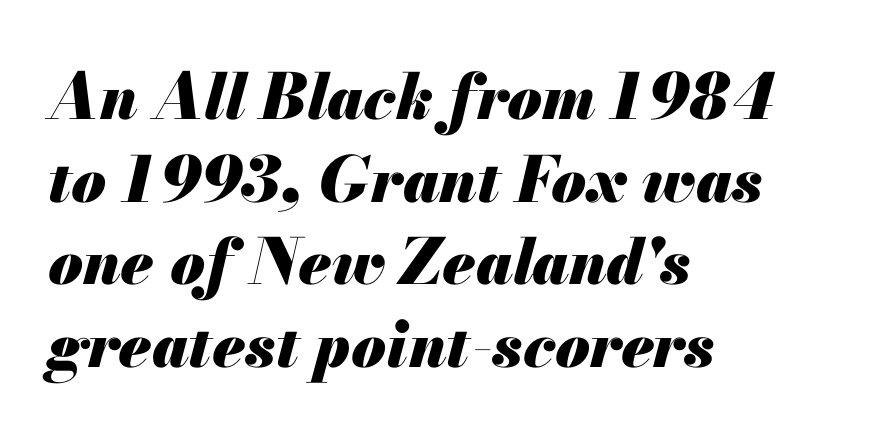
{"italic": "yes", "lean": "right", "slant_degrees": 13, "bold": "yes", "weight": "heavy", "width": "normal", "stroke_contrast": "medium", "x_height": "small", "monospaced": "no", "underline": "no", "align": "left", "line_spacing": "normal", "line_spacing_ratio": 1.31, "letter_spacing": "normal", "letter_spacing_em": 0.0, "glyph_px": 63}
